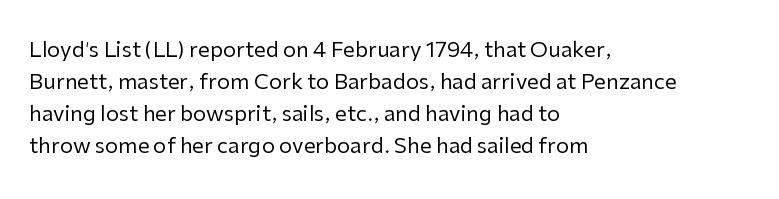
The image shows 21 px text type, upright; set left-aligned, normal line spacing (1.52x), normal letter spacing, not underlined.
